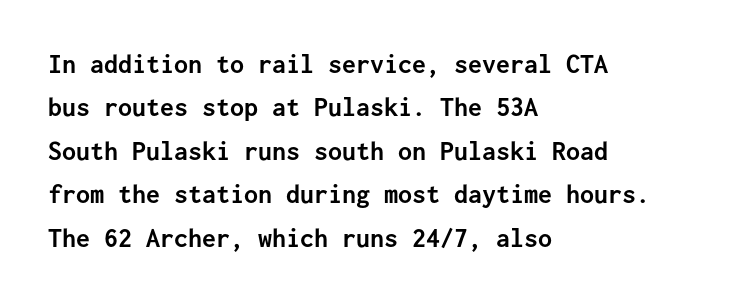
Plain, unruled lines of type. How would I describe the line gaps? Plain and ordinary. Designer's note — italics off, roman on. Typographically, this falls in the sans-serif category. Short note: letters normally spaced. You'd pick this weight for a headline — it's a proper bold.
